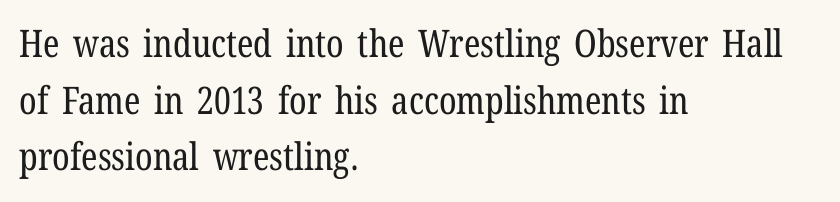
{"serif": "yes", "italic": "no", "bold": "no", "weight": "regular", "width": "condensed", "stroke_contrast": "low", "x_height": "medium", "monospaced": "no", "underline": "no", "align": "left", "line_spacing": "normal", "line_spacing_ratio": 1.49, "letter_spacing": "normal", "letter_spacing_em": 0.0, "glyph_px": 38}
